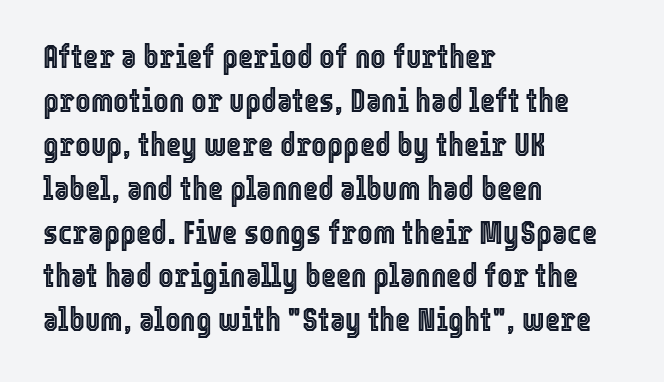
The letters advance in unequal steps, a hallmark of proportional type. Letters rest on an invisible, unmarked baseline. The designer left line spacing at the default. A typesetter would mark this as roman, not italic. Where is the straight margin? On the left. The tracking reads as untouched default to a designer's eye.
